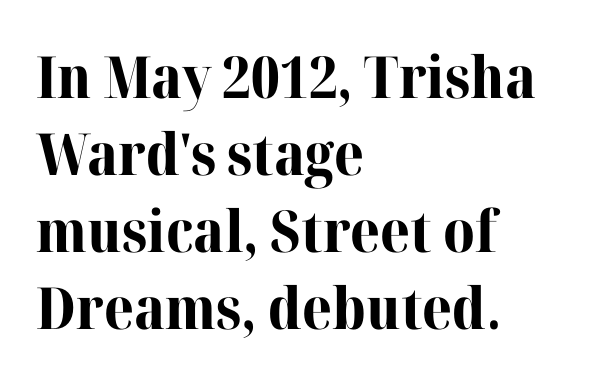
The image shows 58 px bold serif type, upright; set left-aligned, normal line spacing (1.33x), normal letter spacing, not underlined; high stroke contrast and a medium x-height.
